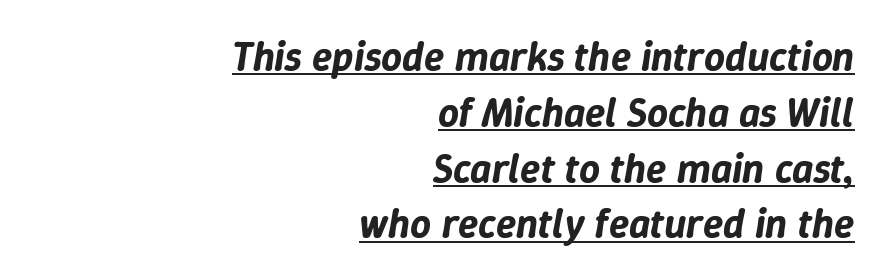
The image shows 41 px text type, italic (leaning right); set right-aligned, normal line spacing (1.36x), normal letter spacing, underlined; low stroke contrast and a medium x-height.
